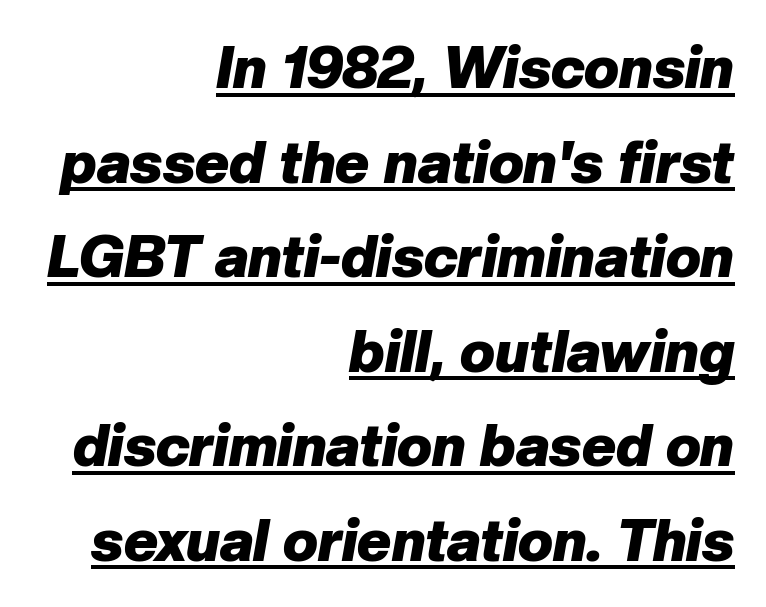
The image shows 58 px heavy type, italic (leaning right); set right-aligned, normal line spacing (1.63x), normal letter spacing, underlined; low stroke contrast and a medium x-height.
